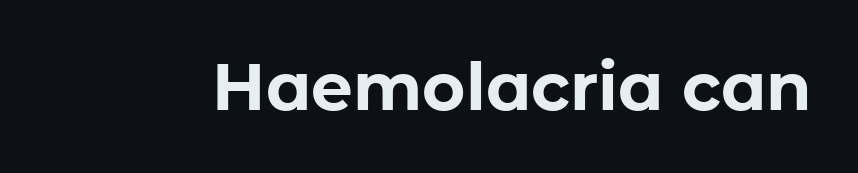
The image shows 66 px bold sans-serif type, upright; set normal letter spacing, not underlined; low stroke contrast and a medium x-height.
